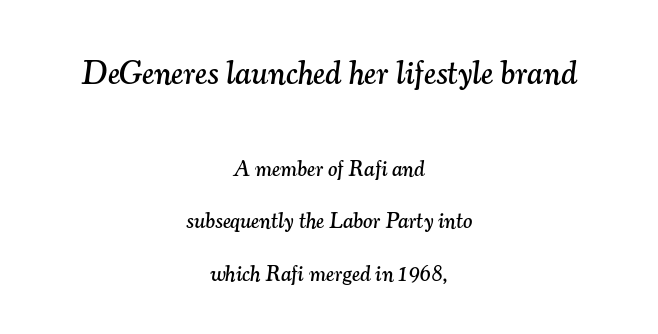
The first block has been scaled up relative to the second. The lettering tilts uniformly, giving the passage an italic look. Honestly, the rows look like they've been pulled way apart. The letters sit at their default tracking, neither squeezed nor spread. This rendering uses center alignment, leaving both contours irregular but symmetric. These lines are rendered in a variable-pitch font.
